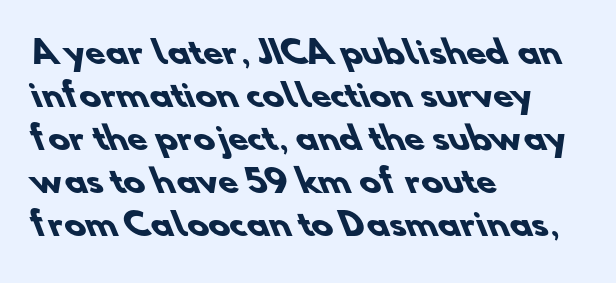
Q: Is the text bold? A: Yes.
Q: Is the typeface a serif or a sans-serif typeface? A: Sans-serif.
Q: Is the text underlined? A: No.
Q: How is the paragraph aligned? A: Left-aligned.
Q: Is the spacing between letters normal or unusually wide? A: Normal.
Q: Is the spacing between lines tight, normal or loose? A: Normal.
Q: Width (condensed, normal, or wide)? A: Normal.
Q: Stroke contrast? A: Low.
Q: x-height? A: Small.
Q: Monospaced? A: No.
